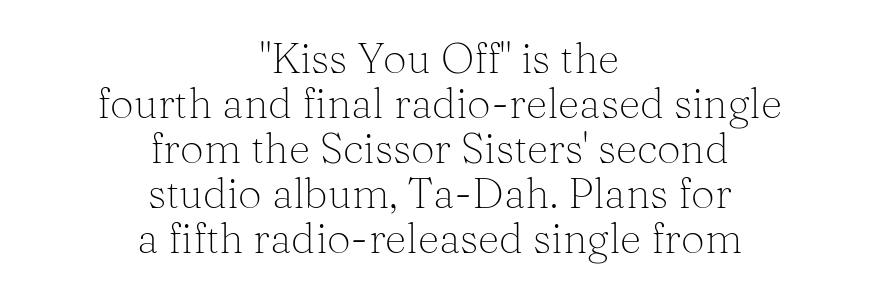
Q: Is the text bold? A: No.
Q: Is the text italic (slanted)? A: No, it is upright.
Q: Is the typeface a serif or a sans-serif typeface? A: Serif.
Q: Is the text underlined? A: No.
Q: How is the paragraph aligned? A: Centered.
Q: Is the spacing between letters normal or unusually wide? A: Normal.
Q: Is the spacing between lines tight, normal or loose? A: Tight.
Q: Width (condensed, normal, or wide)? A: Normal.
Q: Stroke contrast? A: Medium.
Q: x-height? A: Medium.
Q: Monospaced? A: No.
